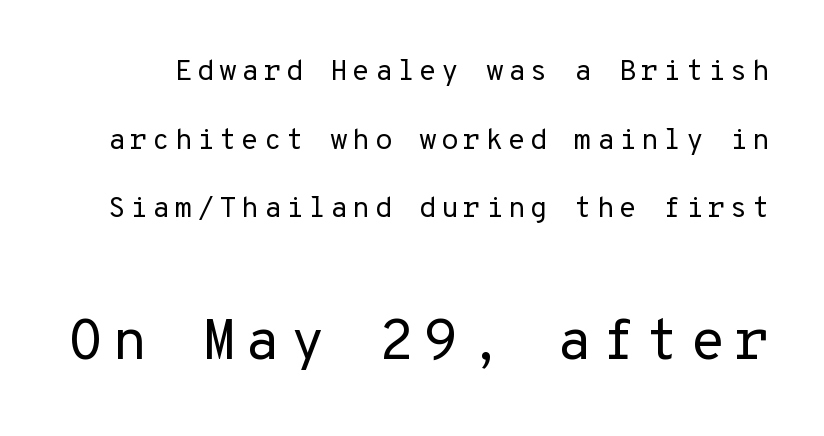
Q: Is the text bold? A: No.
Q: Is the text italic (slanted)? A: No, it is upright.
Q: Is the typeface a serif or a sans-serif typeface? A: Sans-serif.
Q: Is the text underlined? A: No.
Q: Is the spacing between lines tight, normal or loose? A: Loose.
Q: Which block of text is set in a larger size, the first (top) or the second (bottom)? A: The second (bottom) one.
Q: Width (condensed, normal, or wide)? A: Normal.
Q: Stroke contrast? A: Low.
Q: x-height? A: Medium.
